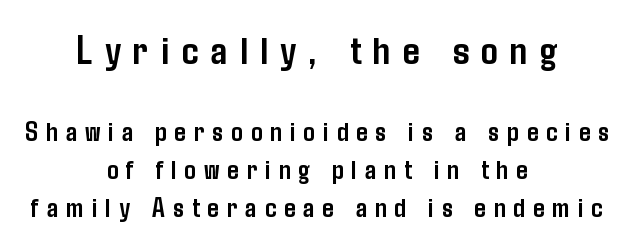
{"serif": "no", "italic": "no", "bold": "yes", "weight": "semibold", "width": "condensed", "stroke_contrast": "low", "x_height": "medium", "monospaced": "no", "underline": "no", "align": "center", "line_spacing": "normal", "line_spacing_ratio": 1.36, "letter_spacing": "wide", "letter_spacing_em": 0.29, "larger_block": "first", "size_ratio": 1.5, "glyph_px": 42}
